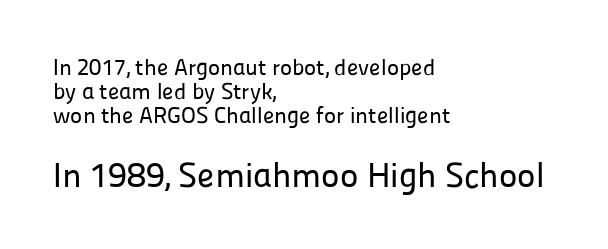
Visually the block forms a straight wall on the left and a jagged coastline on the right. The letters stand upright; this is a roman face. The letters advance in unequal steps, a hallmark of proportional type. Nothing unusual about the tracking: characters are spaced as the font intends. Type size steps up from the first block to the second. Stroke terminals: plain, sans-serif.
